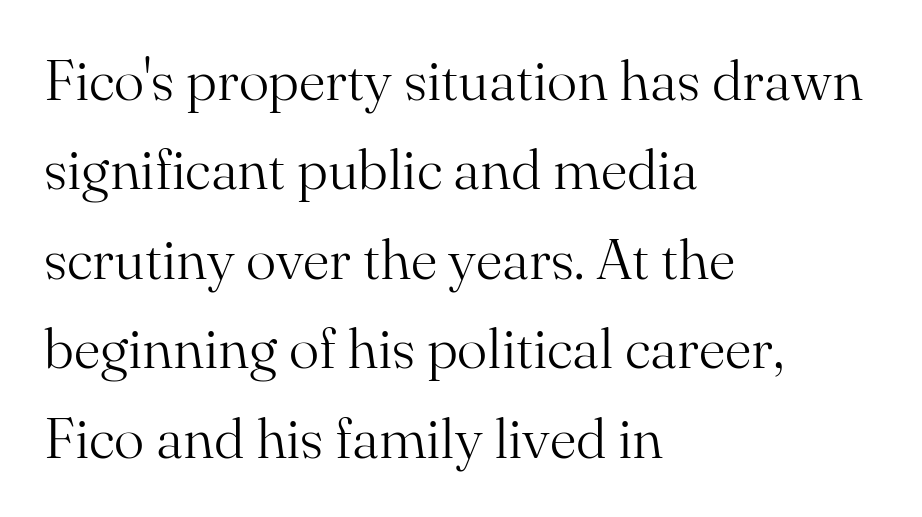
The image shows 57 px light serif type, upright; set left-aligned, normal line spacing (1.57x), normal letter spacing, not underlined; medium stroke contrast and a small x-height.
